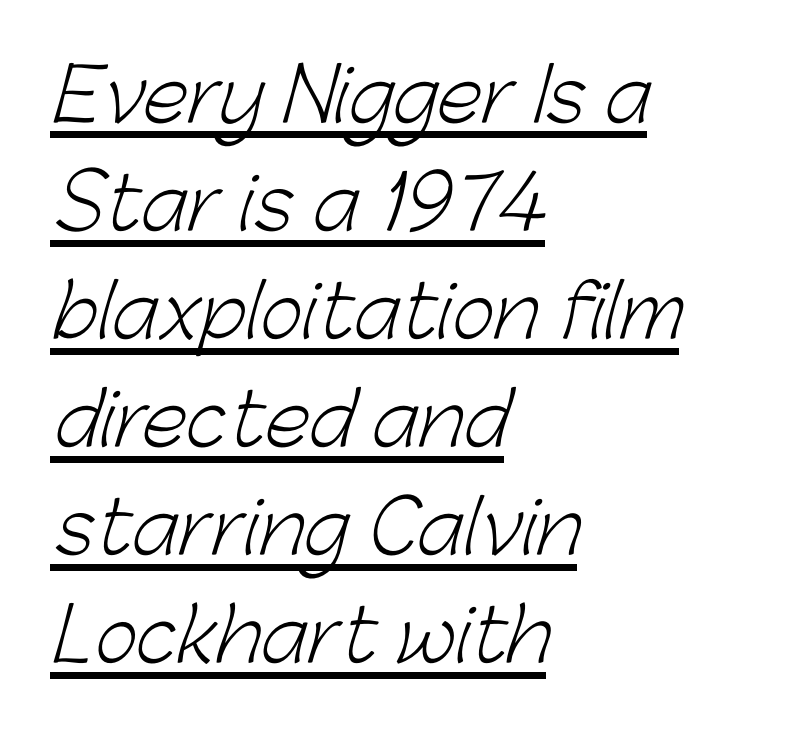
{"serif": "no", "bold": "no", "weight": "light", "width": "normal", "stroke_contrast": "low", "x_height": "medium", "monospaced": "no", "underline": "yes", "align": "left", "line_spacing": "normal", "line_spacing_ratio": 1.48, "letter_spacing": "normal", "letter_spacing_em": 0.0, "glyph_px": 73}
